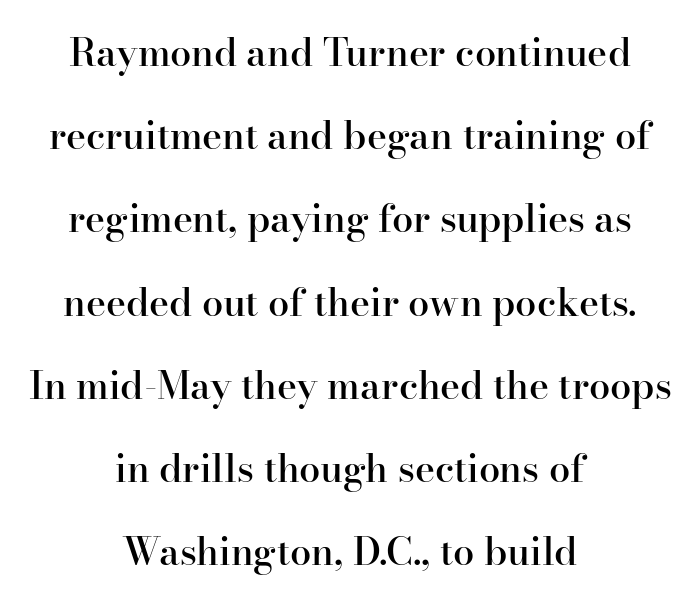
The image shows 38 px semibold serif type, upright; set centered, loose line spacing (2.19x), normal letter spacing, not underlined; high stroke contrast and a small x-height.
